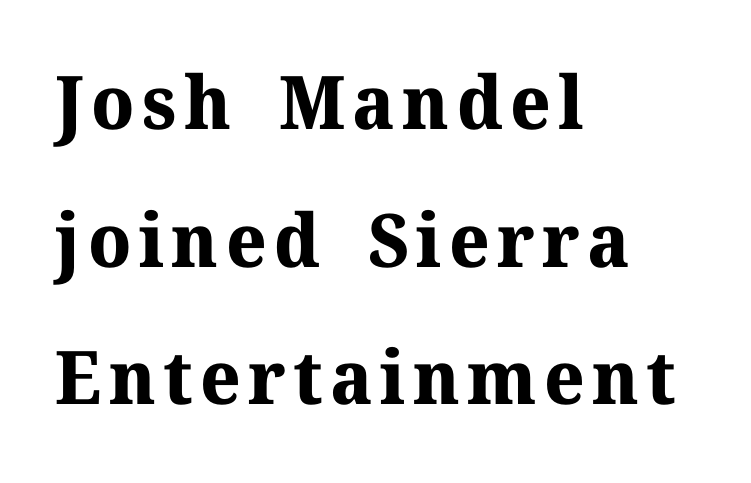
{"serif": "yes", "italic": "no", "bold": "yes", "weight": "bold", "width": "normal", "stroke_contrast": "medium", "x_height": "medium", "monospaced": "no", "underline": "no", "align": "left", "line_spacing_ratio": 1.86, "glyph_px": 74}
